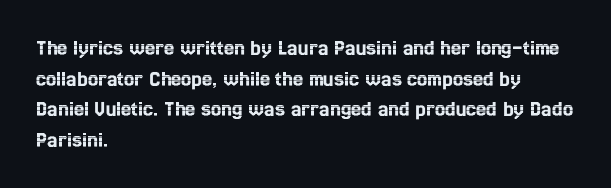
A typesetter would call this leading conventional body-copy spacing. No italicization has been applied; the sample stays upright. Tracking value appears to be zero — textbook default spacing. Short and long lines alike share a common starting point at left. Decoration check: the copy has no underline.
